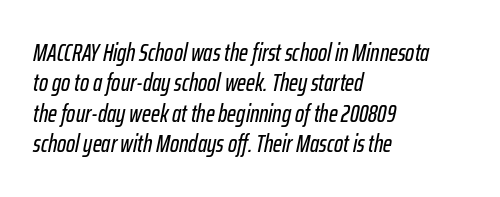
Q: Is the text italic (slanted)? A: Yes, it leans right by about 12 degrees.
Q: Is the text underlined? A: No.
Q: How is the paragraph aligned? A: Left-aligned.
Q: Is the spacing between letters normal or unusually wide? A: Normal.
Q: Is the spacing between lines tight, normal or loose? A: Normal.
